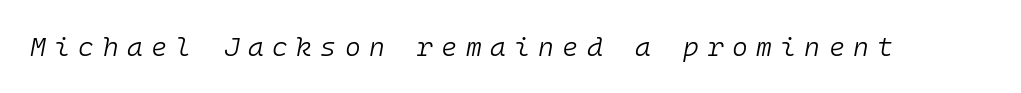
Q: Is the text bold? A: No.
Q: Is the text italic (slanted)? A: Yes, it leans right by about 10 degrees.
Q: Is the text underlined? A: No.
Q: Is the spacing between letters normal or unusually wide? A: Unusually wide.
